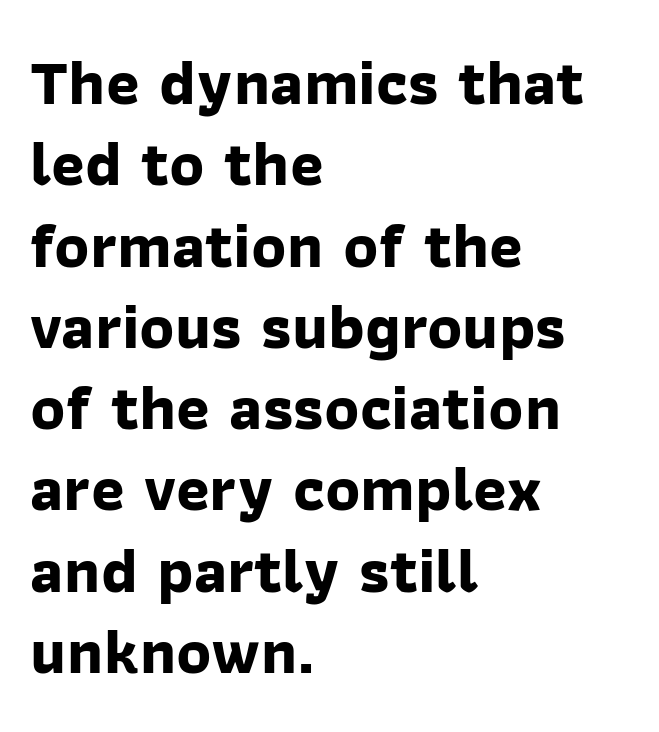
{"serif": "no", "bold": "yes", "weight": "bold", "width": "normal", "stroke_contrast": "low", "x_height": "medium", "monospaced": "no", "underline": "no", "align": "left", "line_spacing": "normal", "line_spacing_ratio": 1.27, "letter_spacing": "normal", "letter_spacing_em": 0.0, "glyph_px": 64}
